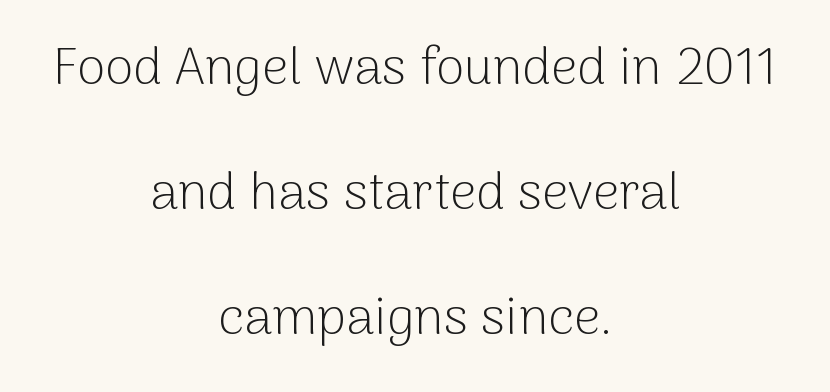
The typeface has the unassuming heft of standard copy or less. Clear beneath every line of the passage. No extra tracking has been applied to these lines. The letters stand upright; this is a roman face.
